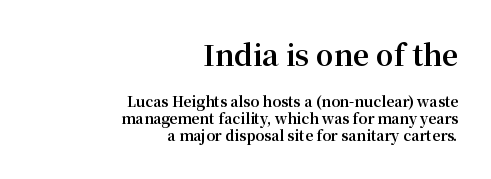
Q: Is the text bold? A: Yes.
Q: Is the text italic (slanted)? A: No, it is upright.
Q: Is the typeface a serif or a sans-serif typeface? A: Serif.
Q: Is the text underlined? A: No.
Q: How is the paragraph aligned? A: Right-aligned.
Q: Is the spacing between letters normal or unusually wide? A: Normal.
Q: Which block of text is set in a larger size, the first (top) or the second (bottom)? A: The first (top) one.
Q: Width (condensed, normal, or wide)? A: Normal.
Q: Stroke contrast? A: Medium.
Q: x-height? A: Medium.
Q: Monospaced? A: No.
